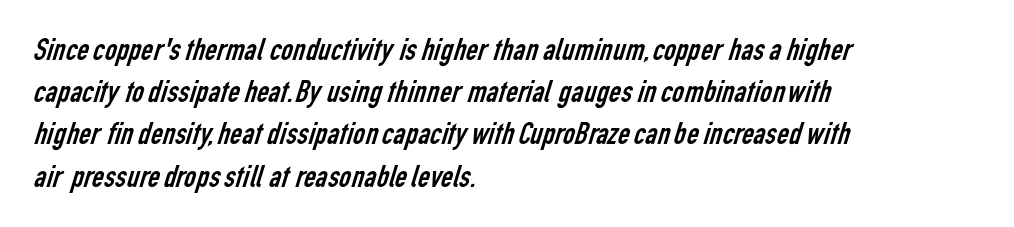
The image shows 33 px regular-weight, condensed sans-serif type; set left-aligned, normal line spacing (1.28x), normal letter spacing, not underlined; low stroke contrast and a medium x-height.
